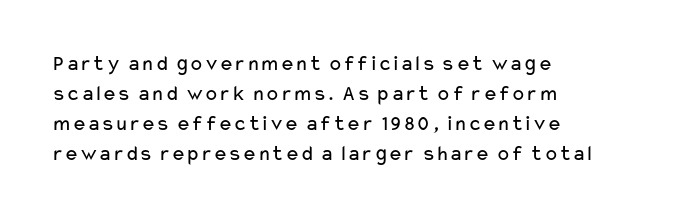
{"italic": "no", "bold": "no", "underline": "no", "align": "left", "line_spacing": "normal", "line_spacing_ratio": 1.37, "letter_spacing": "normal", "letter_spacing_em": 0.0, "glyph_px": 22}
